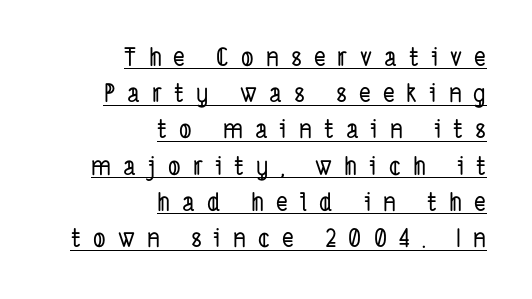
{"underline": "yes", "align": "right", "line_spacing": "normal", "line_spacing_ratio": 1.45, "letter_spacing": "wide", "letter_spacing_em": 0.48, "glyph_px": 25}
